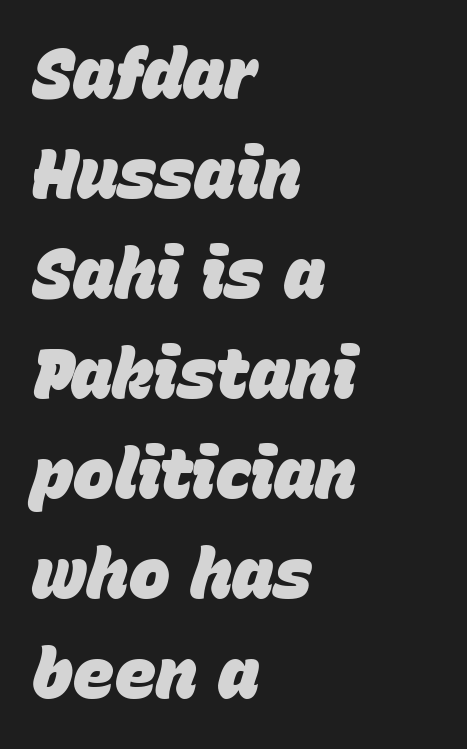
{"italic": "yes", "lean": "right", "slant_degrees": 15, "bold": "yes", "weight": "heavy", "width": "normal", "stroke_contrast": "low", "x_height": "large", "monospaced": "no", "underline": "no", "align": "left", "line_spacing": "normal", "line_spacing_ratio": 1.45, "letter_spacing": "normal", "letter_spacing_em": 0.0, "glyph_px": 69}
